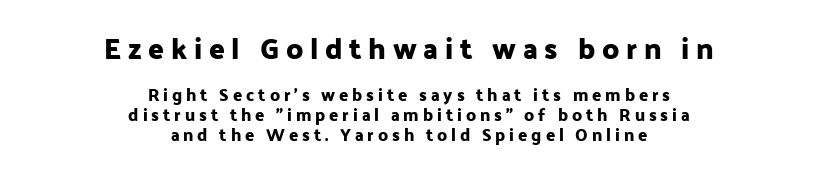
Note: no serifs on the glyphs. Short and long lines alike share a common midpoint. The letters advance in unequal steps, a hallmark of proportional type. The gap between lines stays unmarked. Quick note: not italic, upright. Top chunk: large. Bottom chunk: small.
